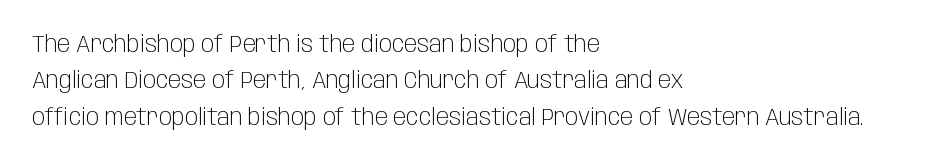
{"italic": "no", "bold": "no", "underline": "no", "align": "left", "line_spacing": "normal", "line_spacing_ratio": 1.52, "letter_spacing": "normal", "letter_spacing_em": 0.0, "glyph_px": 24}
